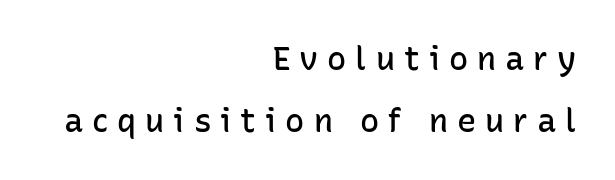
The image shows 32 px semibold sans-serif type, upright; set right-aligned, loose line spacing (1.95x), unusually wide letter spacing (+0.28 em), not underlined; low stroke contrast and a medium x-height.
